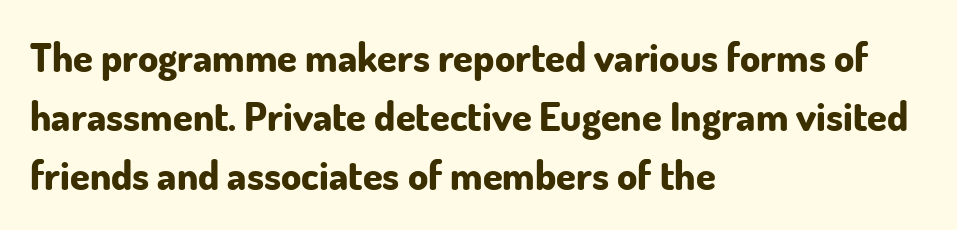
Italic: no, the glyphs are upright roman. Does the type have serifs? No, each stem ends abruptly. The passage is arranged the way most books set body copy — flush left. Underlining? Definitely not there.
